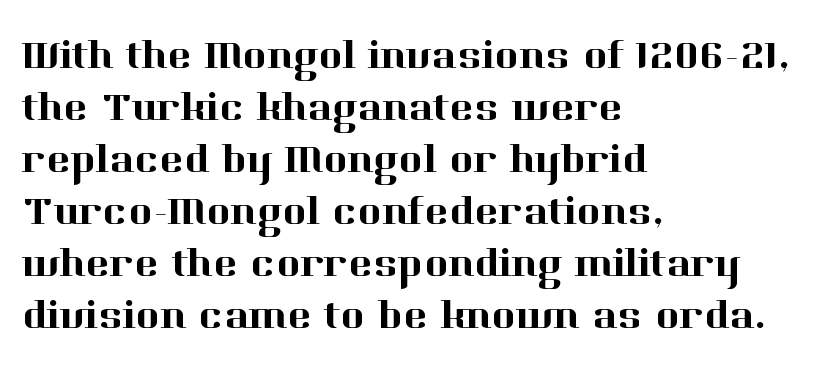
The image shows 41 px serif type, upright; set left-aligned, normal line spacing (1.27x), normal letter spacing, not underlined; high stroke contrast and a medium x-height.
